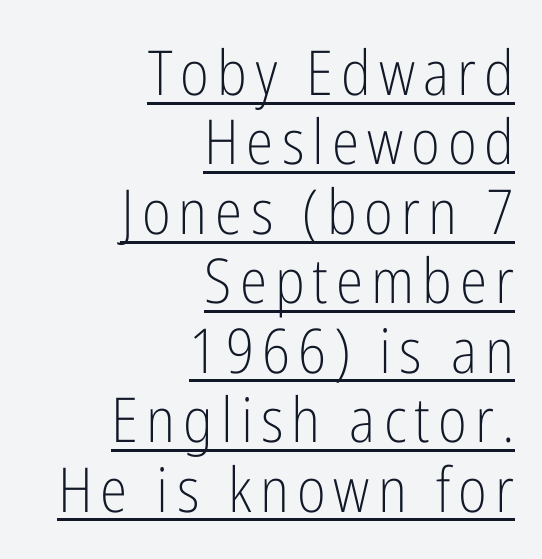
{"serif": "no", "italic": "no", "bold": "no", "weight": "light", "width": "condensed", "stroke_contrast": "low", "x_height": "medium", "monospaced": "no", "underline": "yes", "align": "right", "line_spacing": "tight", "line_spacing_ratio": 1.12, "glyph_px": 62}
